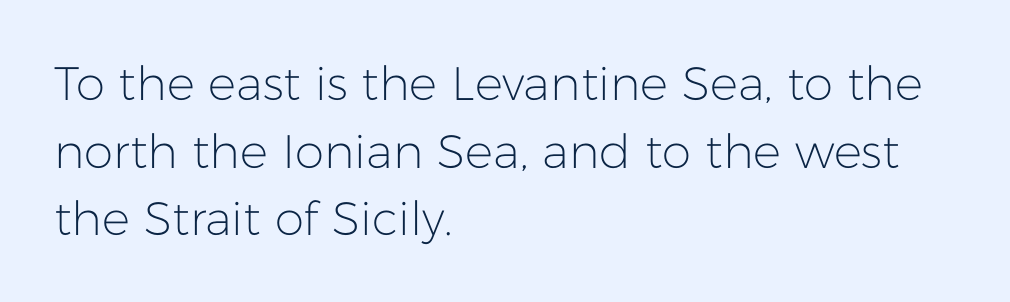
Q: Is the text bold? A: No.
Q: Is the text italic (slanted)? A: No, it is upright.
Q: Is the typeface a serif or a sans-serif typeface? A: Sans-serif.
Q: Is the text underlined? A: No.
Q: How is the paragraph aligned? A: Left-aligned.
Q: Is the spacing between letters normal or unusually wide? A: Normal.
Q: Is the spacing between lines tight, normal or loose? A: Normal.
Q: Width (condensed, normal, or wide)? A: Normal.
Q: Stroke contrast? A: Low.
Q: x-height? A: Medium.
Q: Monospaced? A: No.
